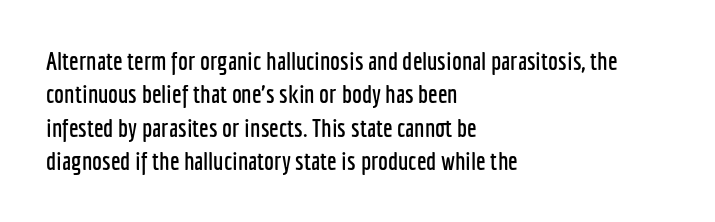
Students, observe: this is what conventionally led text looks like. Observe the ordinary spacing: letters are neighbours, not strangers. Designer's note — italics off, roman on. The specimen omits any rule beneath the text block's lines.
